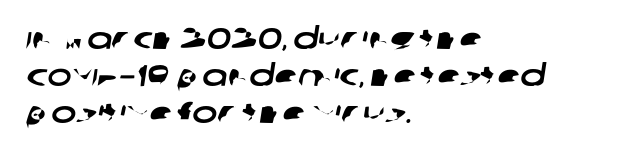
The image shows 30 px wide sans-serif type; set left-aligned, line spacing 1.24x, normal letter spacing, not underlined; low stroke contrast and a large x-height.
